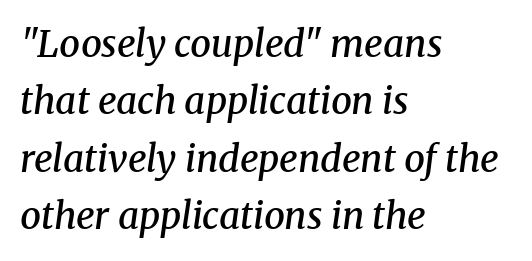
The image shows 37 px semibold serif type, italic (leaning right); set left-aligned, normal line spacing (1.55x), normal letter spacing, not underlined; medium stroke contrast and a medium x-height.
